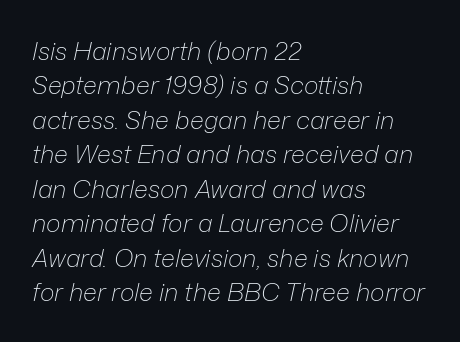
There is no visible air inserted between adjacent glyphs. The typography opts for an oblique posture over an upright one. Horizontal alignment here is leftward, the default for most running prose. Regular leading.
